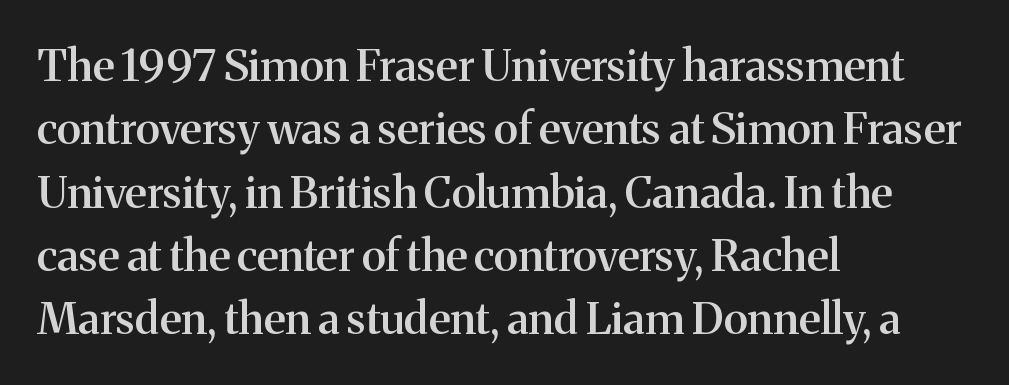
The face used here is a semibold: visibly heavier than regular, lighter than bold. Tall strokes in this sample are plumb rather than angled. Examine the stroke ends and you'll spot serifs. The line-height multiplier appears to be the usual default.
